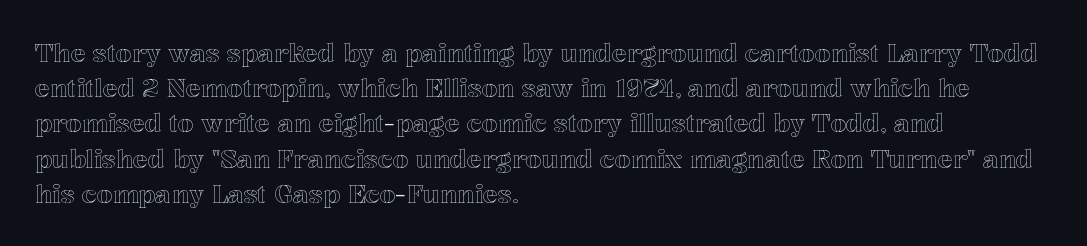
Posture: straight, roman, zero tilt. This rendering uses left alignment, leaving the right contour irregular. This sample keeps an unexceptional amount of space between lines. Bare-footed words on every line.
